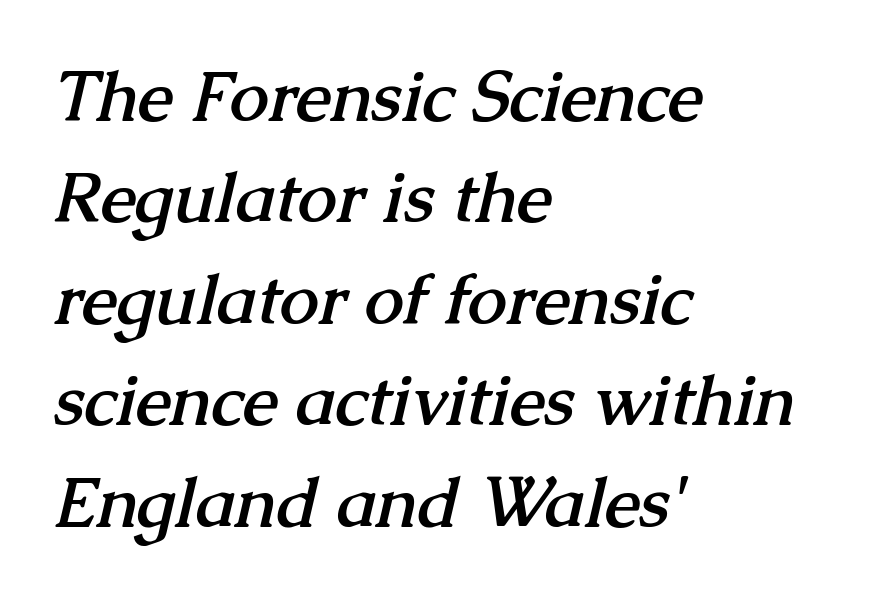
Q: Is the text bold? A: Yes.
Q: Is the typeface a serif or a sans-serif typeface? A: Serif.
Q: Is the text underlined? A: No.
Q: How is the paragraph aligned? A: Left-aligned.
Q: Is the spacing between letters normal or unusually wide? A: Normal.
Q: Is the spacing between lines tight, normal or loose? A: Normal.
Q: Width (condensed, normal, or wide)? A: Normal.
Q: Stroke contrast? A: Medium.
Q: x-height? A: Medium.
Q: Monospaced? A: No.
